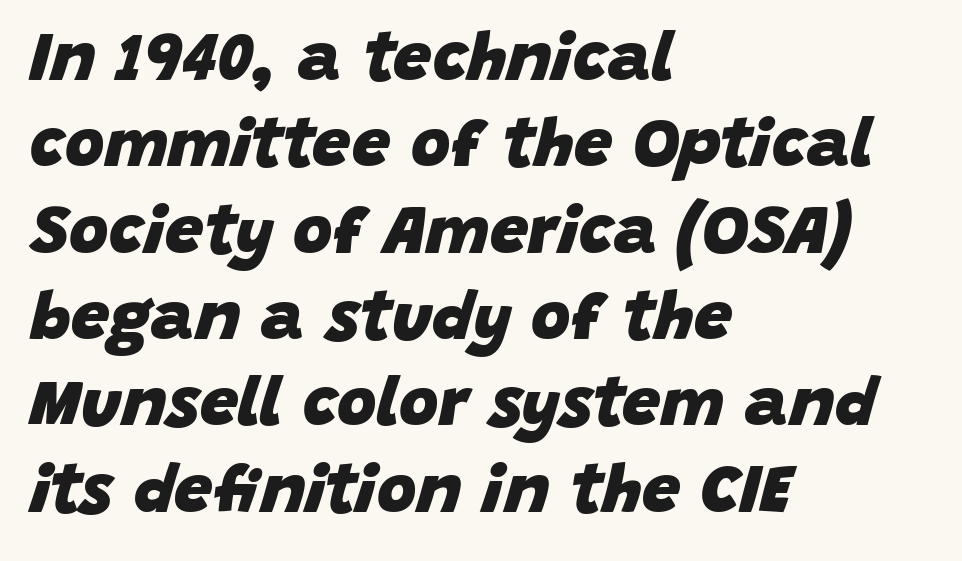
Q: Is the text bold? A: Yes.
Q: Is the text italic (slanted)? A: Yes, it leans right by about 15 degrees.
Q: Is the text underlined? A: No.
Q: How is the paragraph aligned? A: Left-aligned.
Q: Is the spacing between letters normal or unusually wide? A: Normal.
Q: Is the spacing between lines tight, normal or loose? A: Normal.
Q: Width (condensed, normal, or wide)? A: Normal.
Q: Stroke contrast? A: Low.
Q: x-height? A: Large.
Q: Monospaced? A: No.
